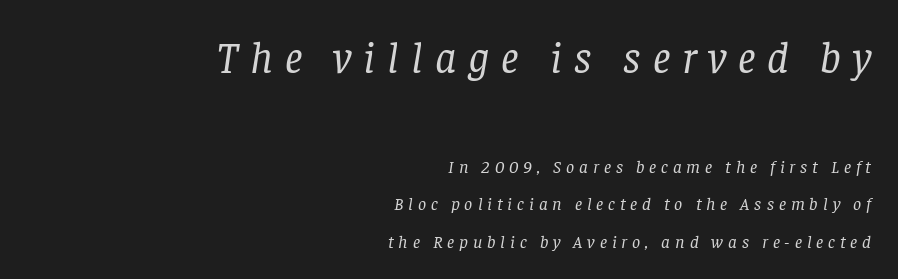
Q: Is the text bold? A: No.
Q: Is the text italic (slanted)? A: Yes, it leans right by about 8 degrees.
Q: Is the typeface a serif or a sans-serif typeface? A: Serif.
Q: Is the text underlined? A: No.
Q: How is the paragraph aligned? A: Right-aligned.
Q: Is the spacing between letters normal or unusually wide? A: Unusually wide.
Q: Is the spacing between lines tight, normal or loose? A: Loose.
Q: Which block of text is set in a larger size, the first (top) or the second (bottom)? A: The first (top) one.
Q: Width (condensed, normal, or wide)? A: Normal.
Q: Stroke contrast? A: Low.
Q: x-height? A: Large.
Q: Monospaced? A: No.
